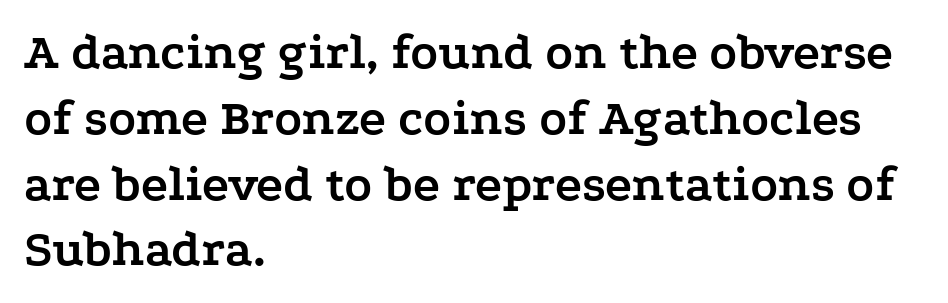
Q: Is the text bold? A: Yes.
Q: Is the text italic (slanted)? A: No, it is upright.
Q: Is the typeface a serif or a sans-serif typeface? A: Serif.
Q: Is the text underlined? A: No.
Q: How is the paragraph aligned? A: Left-aligned.
Q: Is the spacing between letters normal or unusually wide? A: Normal.
Q: Is the spacing between lines tight, normal or loose? A: Normal.
Q: Width (condensed, normal, or wide)? A: Wide.
Q: Stroke contrast? A: Low.
Q: x-height? A: Medium.
Q: Monospaced? A: No.
